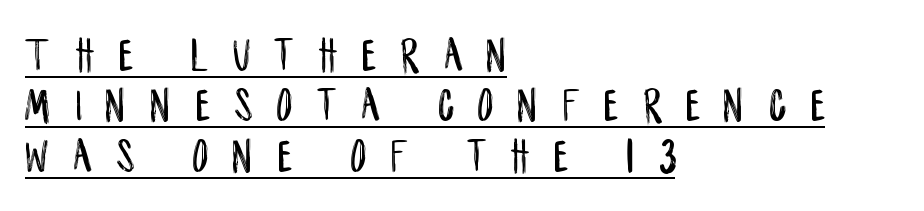
Q: Is the text italic (slanted)? A: No, it is upright.
Q: Is the typeface a serif or a sans-serif typeface? A: Sans-serif.
Q: Is the text underlined? A: Yes.
Q: How is the paragraph aligned? A: Left-aligned.
Q: Is the spacing between letters normal or unusually wide? A: Unusually wide.
Q: Is the spacing between lines tight, normal or loose? A: Tight.
Q: Width (condensed, normal, or wide)? A: Condensed.
Q: Stroke contrast? A: Low.
Q: x-height? A: Large.
Q: Monospaced? A: No.
